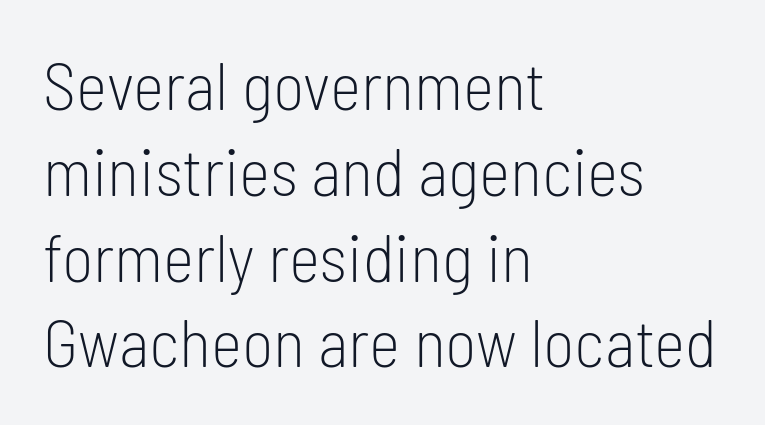
{"serif": "no", "italic": "no", "bold": "no", "weight": "light", "width": "condensed", "stroke_contrast": "low", "x_height": "medium", "monospaced": "no", "underline": "no", "align": "left", "line_spacing": "normal", "line_spacing_ratio": 1.28, "letter_spacing": "normal", "letter_spacing_em": 0.0, "glyph_px": 67}
